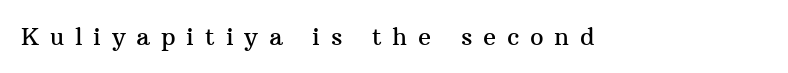
{"italic": "no", "underline": "no", "letter_spacing": "wide", "letter_spacing_em": 0.45, "glyph_px": 24}
